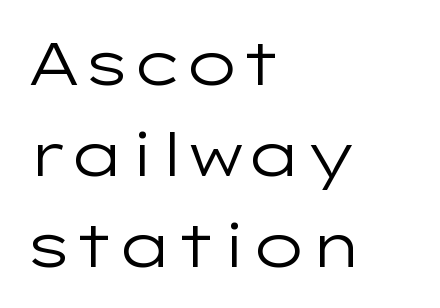
Spacing verdict: proportional, widths tailored to each character. The letters stand straight up with perfectly vertical stems. The weight would be labelled regular, book, light, or lighter still. Typographically, this falls in the sans-serif category. The space between consecutive lines is moderate.
